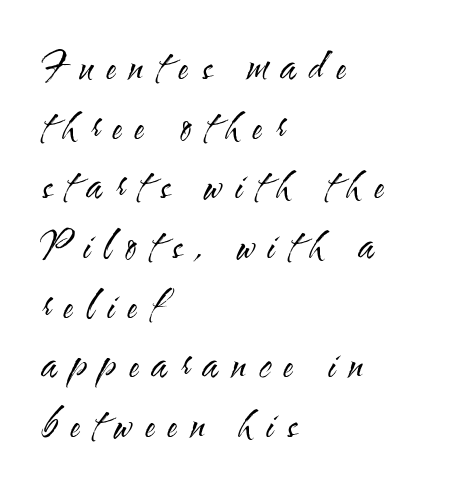
Q: Is the text bold? A: No.
Q: Is the text italic (slanted)? A: Yes.
Q: Is the typeface a serif or a sans-serif typeface? A: Sans-serif.
Q: Is the text underlined? A: No.
Q: How is the paragraph aligned? A: Left-aligned.
Q: Is the spacing between letters normal or unusually wide? A: Unusually wide.
Q: Is the spacing between lines tight, normal or loose? A: Normal.
Q: Width (condensed, normal, or wide)? A: Condensed.
Q: Stroke contrast? A: Medium.
Q: x-height? A: Small.
Q: Monospaced? A: No.
